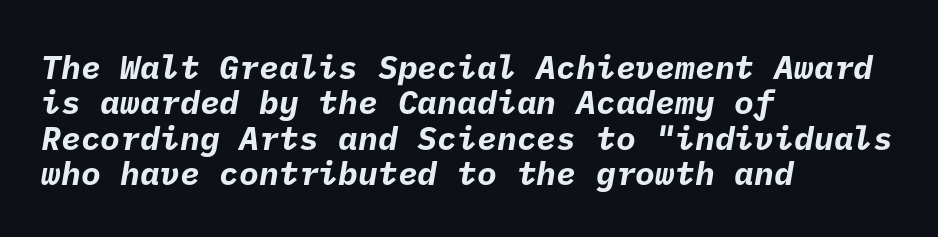
{"serif": "no", "bold": "yes", "weight": "bold", "width": "normal", "stroke_contrast": "low", "x_height": "medium", "underline": "no", "align": "left", "line_spacing": "tight", "line_spacing_ratio": 1.07, "letter_spacing": "normal", "letter_spacing_em": 0.0, "glyph_px": 33}
